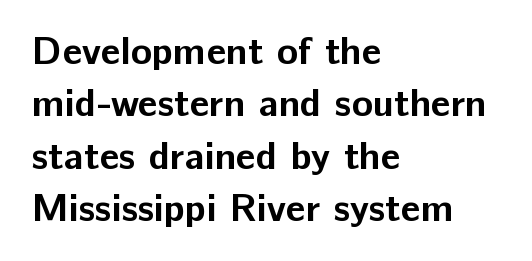
This is roman type, the default non-slanted kind. Heavy-handed strokes throughout: this text is bold. Is this a sans? Yes — the strokes have no serifs. Descender tails drop into unmarked territory. The rendering keeps characters at their native spacing.
